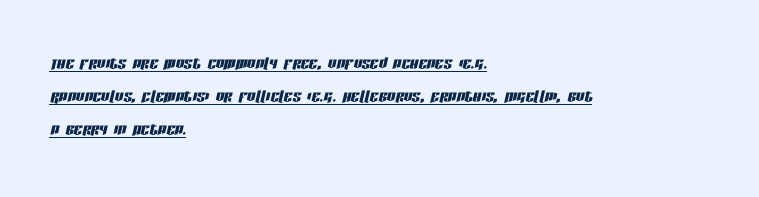
Q: Is the text italic (slanted)? A: Yes, it leans right by about 13 degrees.
Q: Is the text underlined? A: Yes.
Q: How is the paragraph aligned? A: Left-aligned.
Q: Is the spacing between letters normal or unusually wide? A: Normal.
Q: Is the spacing between lines tight, normal or loose? A: Normal.
